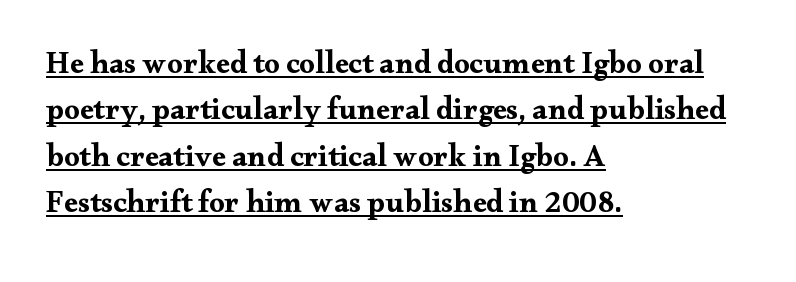
{"serif": "yes", "italic": "no", "bold": "yes", "weight": "bold", "width": "wide", "stroke_contrast": "medium", "x_height": "small", "monospaced": "no", "underline": "yes", "align": "left", "line_spacing": "normal", "line_spacing_ratio": 1.5, "letter_spacing": "normal", "letter_spacing_em": 0.0, "glyph_px": 31}
